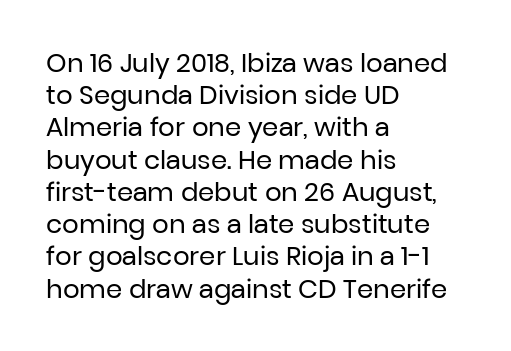
{"italic": "no", "bold": "no", "underline": "no", "align": "left", "line_spacing_ratio": 1.24, "letter_spacing": "normal", "letter_spacing_em": 0.0, "glyph_px": 26}
